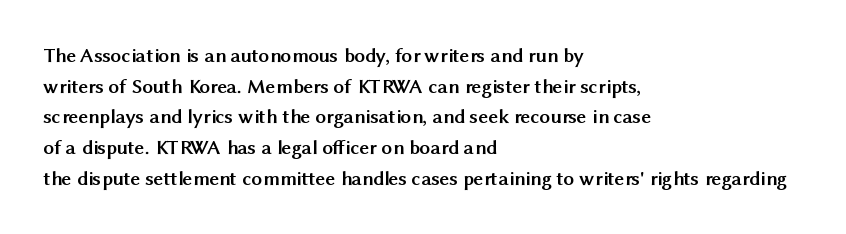
Glyph-to-glyph distance matches everyday printed text. If you drew a line through each stem, it would be perfectly vertical. Horizontal bands of white between lines are of average thickness. Type without underlining. The glyphs have the mass of a bold cut.
